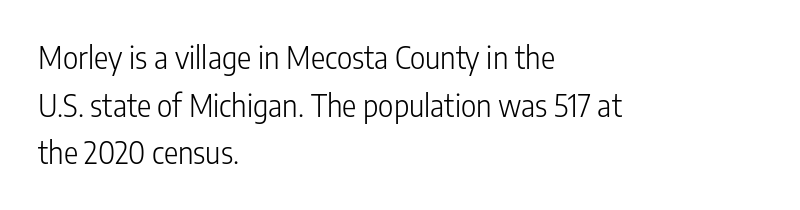
The image shows 30 px light, condensed sans-serif type, upright; set left-aligned, normal line spacing (1.59x), normal letter spacing, not underlined; low stroke contrast and a medium x-height.
